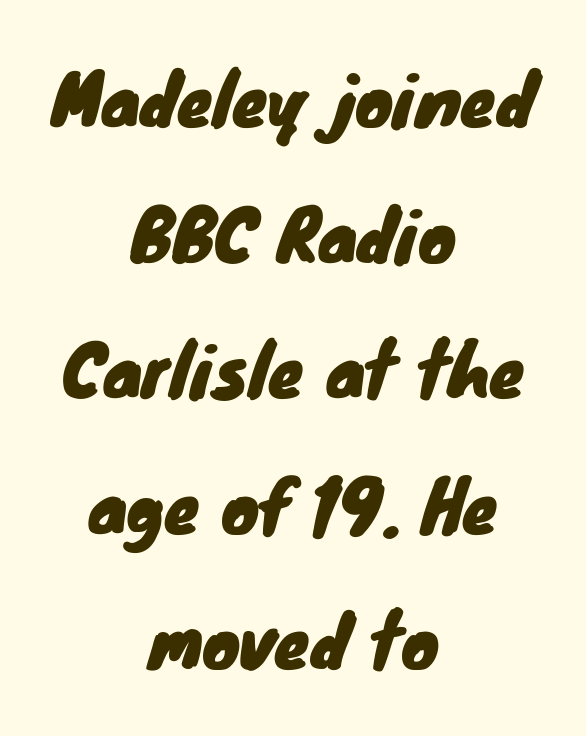
{"serif": "no", "width": "normal", "stroke_contrast": "low", "x_height": "small", "monospaced": "no", "underline": "no", "align": "center", "line_spacing": "loose", "line_spacing_ratio": 1.91, "letter_spacing": "normal", "letter_spacing_em": 0.0, "glyph_px": 71}
